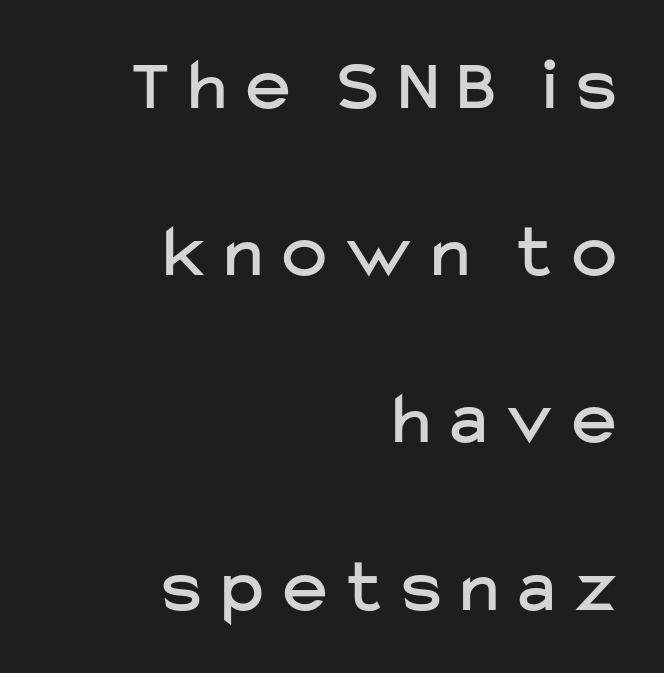
All the whitespace from short lines collects on the left. The letters advance in unequal steps, a hallmark of proportional type. These lines have a slow, spaced-out rhythm from letter to letter. Is this a sans? Yes — the strokes have no serifs.
